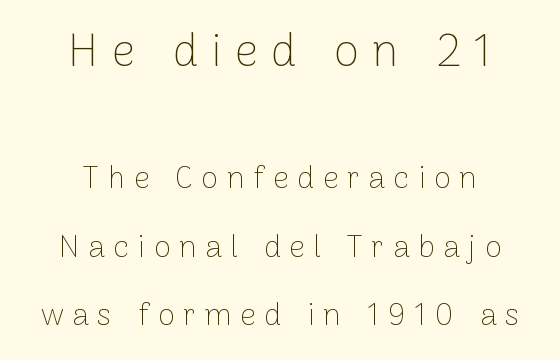
How would I describe the line gaps? Wide and relaxed. Counters stay open thanks to moderate or lighter strokes. This rendering uses center alignment, leaving both contours irregular but symmetric. The zone under the glyphs is completely vacant. Are there feet on the stems? There aren't — it's a sans.
